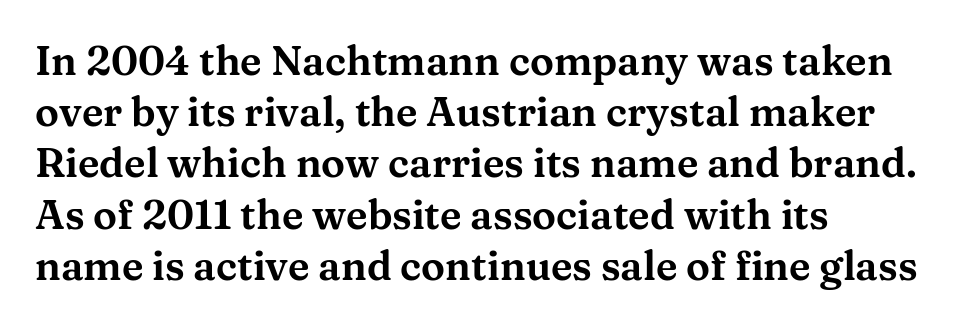
{"serif": "yes", "italic": "no", "width": "wide", "stroke_contrast": "medium", "x_height": "medium", "monospaced": "no", "underline": "no", "align": "left", "line_spacing": "normal", "line_spacing_ratio": 1.28, "letter_spacing": "normal", "letter_spacing_em": 0.0, "glyph_px": 40}
